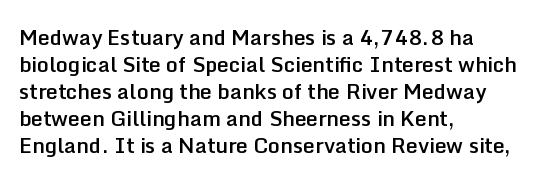
The image shows 21 px text type, upright; set left-aligned, normal line spacing (1.28x), normal letter spacing, not underlined.
